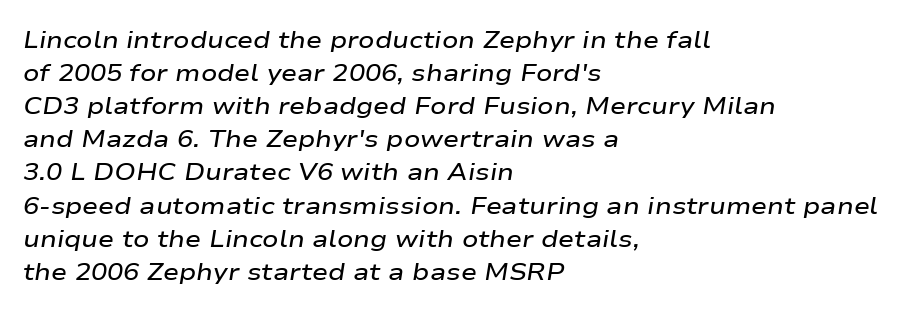
The image shows 24 px text type, italic (leaning right); set left-aligned, normal line spacing (1.38x), normal letter spacing, not underlined.
